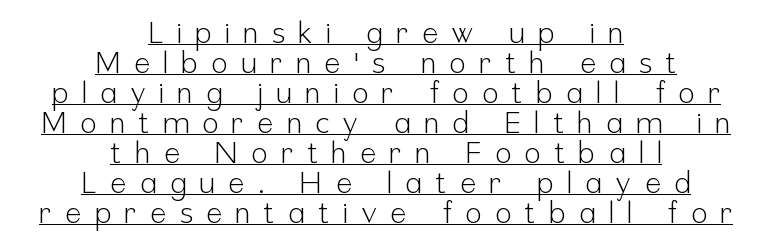
The image shows 30 px light, condensed sans-serif type, upright; set centered, tight line spacing (1.0x), unusually wide letter spacing (+0.45 em), underlined; low stroke contrast and a medium x-height.
